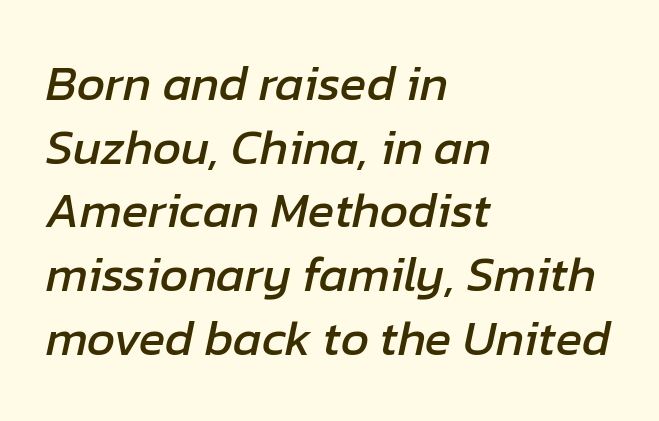
Every row of glyphs begins at an identical x-position on the left. Observe the lean: these are italic letterforms. Character widths vary here, with narrow letters taking less room than wide ones. The foot of each line stays bare and open.
